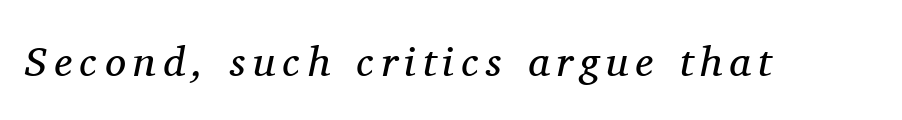
Q: Is the text bold? A: No.
Q: Is the text italic (slanted)? A: Yes, it leans right by about 11 degrees.
Q: Is the typeface a serif or a sans-serif typeface? A: Serif.
Q: Is the text underlined? A: No.
Q: Width (condensed, normal, or wide)? A: Normal.
Q: Stroke contrast? A: Medium.
Q: x-height? A: Medium.
Q: Monospaced? A: No.
